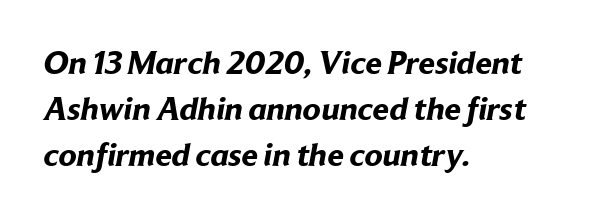
Q: Is the text bold? A: Yes.
Q: Is the typeface a serif or a sans-serif typeface? A: Sans-serif.
Q: Is the text underlined? A: No.
Q: How is the paragraph aligned? A: Left-aligned.
Q: Is the spacing between letters normal or unusually wide? A: Normal.
Q: Is the spacing between lines tight, normal or loose? A: Normal.
Q: Width (condensed, normal, or wide)? A: Normal.
Q: Stroke contrast? A: Low.
Q: x-height? A: Medium.
Q: Monospaced? A: No.
